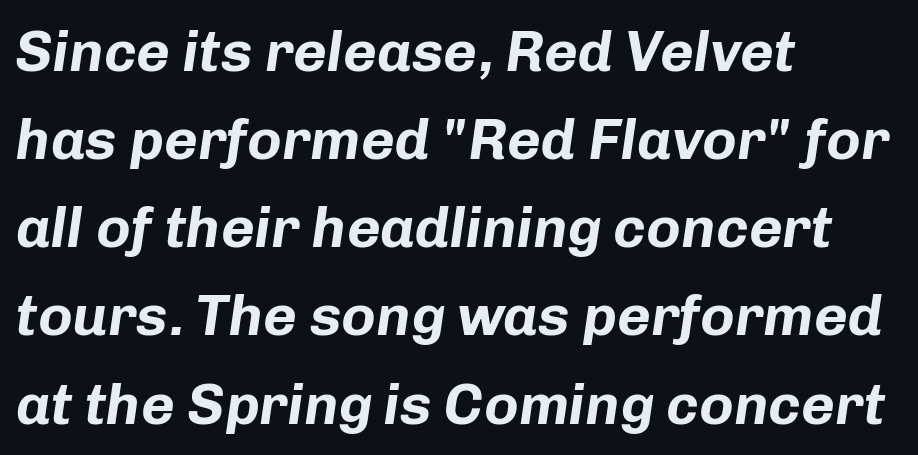
The image shows 58 px bold type, italic (leaning right); set left-aligned, normal line spacing (1.52x), normal letter spacing, not underlined; low stroke contrast and a medium x-height.
